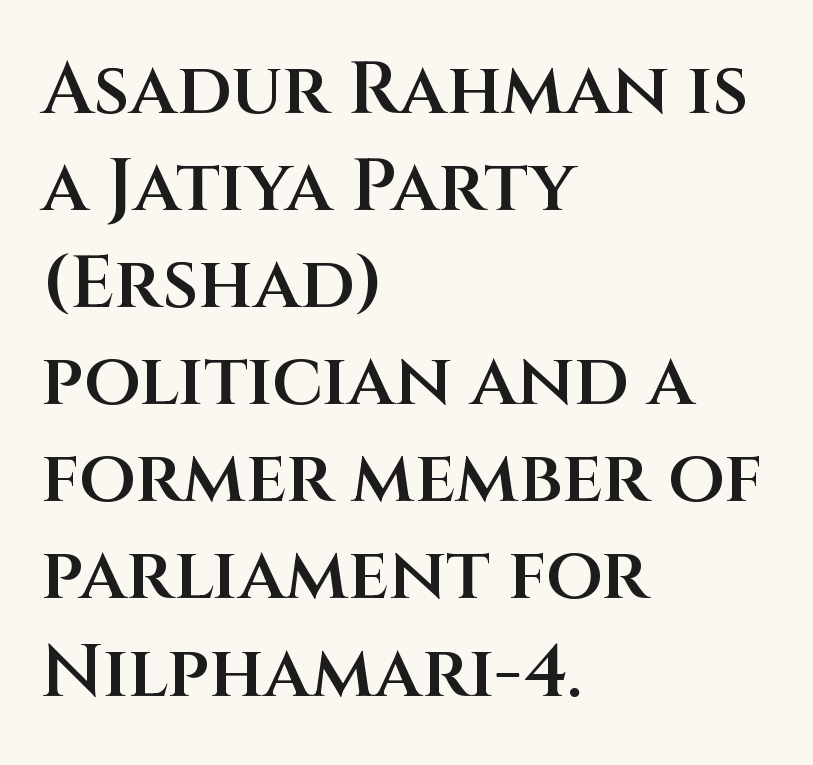
The image shows 73 px semibold sans-serif type, upright; set left-aligned, normal line spacing (1.33x), normal letter spacing, not underlined; medium stroke contrast and a large x-height.
